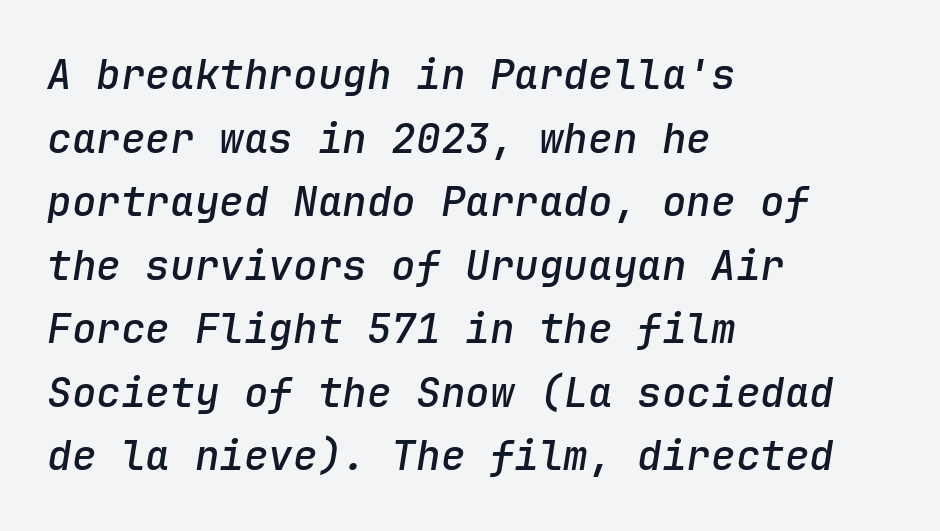
{"italic": "yes", "lean": "right", "slant_degrees": 9, "bold": "semi", "weight": "semibold", "width": "normal", "stroke_contrast": "low", "x_height": "medium", "monospaced": "yes", "underline": "no", "align": "left", "line_spacing": "normal", "line_spacing_ratio": 1.55, "letter_spacing": "normal", "letter_spacing_em": 0.0, "glyph_px": 41}
